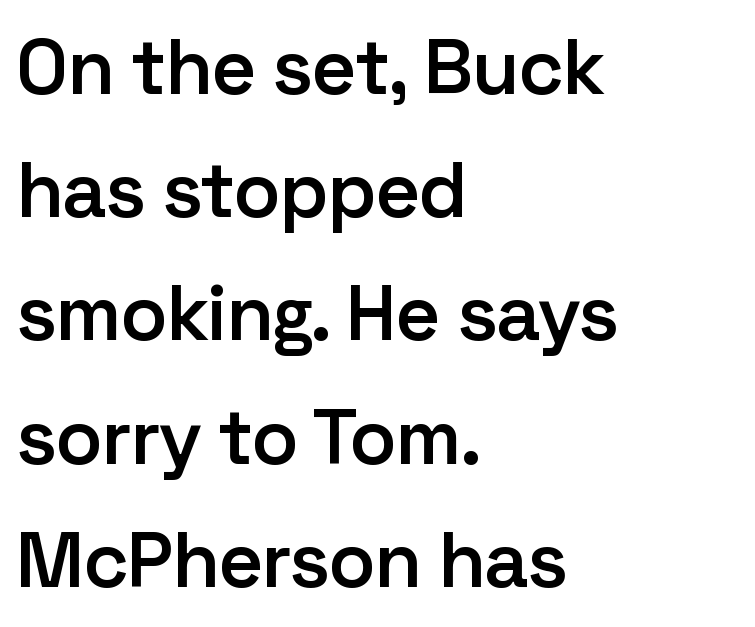
Q: Is the text bold? A: Semi-bold.
Q: Is the text italic (slanted)? A: No, it is upright.
Q: Is the typeface a serif or a sans-serif typeface? A: Sans-serif.
Q: Is the text underlined? A: No.
Q: How is the paragraph aligned? A: Left-aligned.
Q: Is the spacing between letters normal or unusually wide? A: Normal.
Q: Is the spacing between lines tight, normal or loose? A: Normal.
Q: Width (condensed, normal, or wide)? A: Normal.
Q: Stroke contrast? A: Low.
Q: x-height? A: Medium.
Q: Monospaced? A: No.
